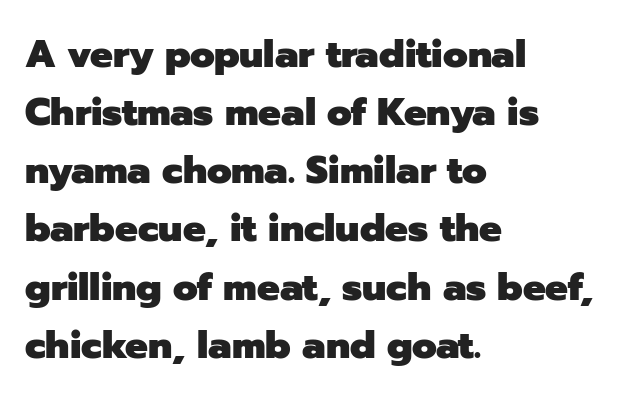
The image shows 38 px heavy sans-serif type, upright; set left-aligned, normal line spacing (1.53x), normal letter spacing, not underlined; low stroke contrast and a medium x-height.
